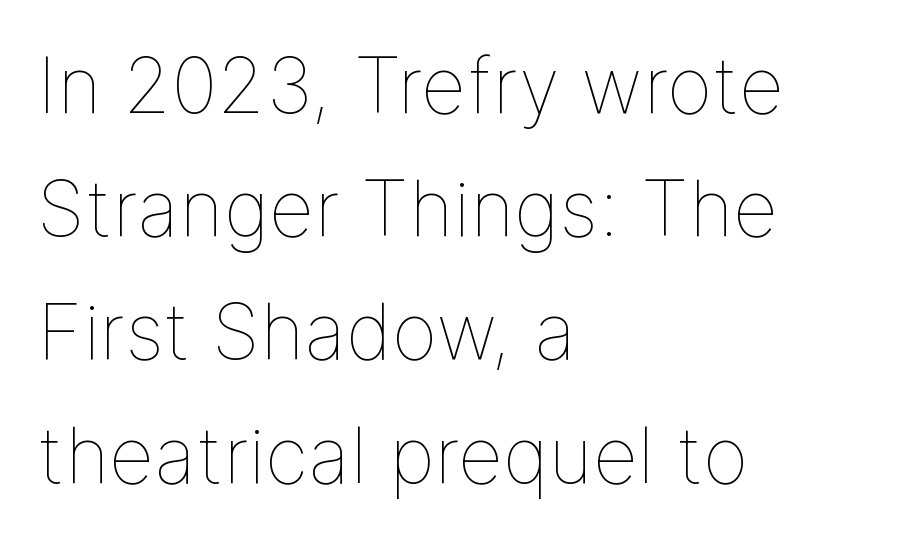
Q: Is the text bold? A: No.
Q: Is the text italic (slanted)? A: No, it is upright.
Q: Is the text underlined? A: No.
Q: How is the paragraph aligned? A: Left-aligned.
Q: Is the spacing between letters normal or unusually wide? A: Normal.
Q: Is the spacing between lines tight, normal or loose? A: Normal.
Q: Width (condensed, normal, or wide)? A: Normal.
Q: Stroke contrast? A: Low.
Q: x-height? A: Medium.
Q: Monospaced? A: No.
